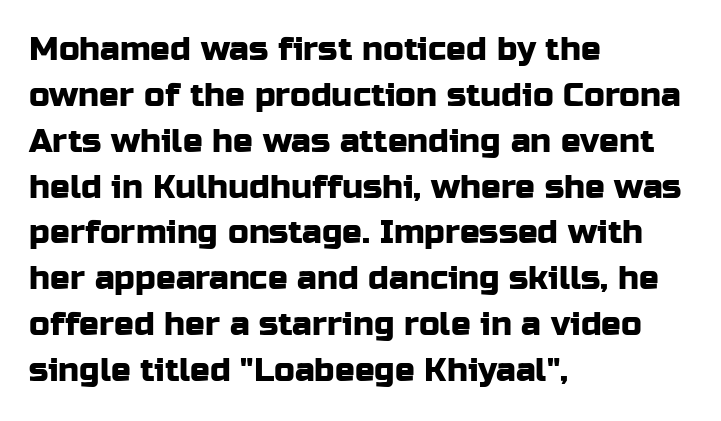
The image shows 33 px sans-serif type, upright; set left-aligned, normal line spacing (1.39x), normal letter spacing, not underlined; low stroke contrast and a medium x-height.
